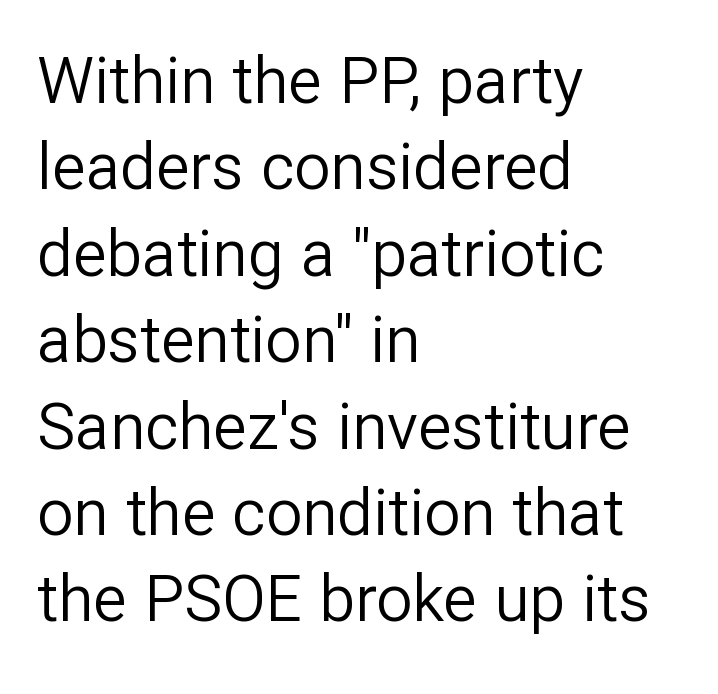
The image shows 64 px regular-weight sans-serif type, upright; set left-aligned, normal line spacing (1.35x), normal letter spacing, not underlined; low stroke contrast and a medium x-height.
